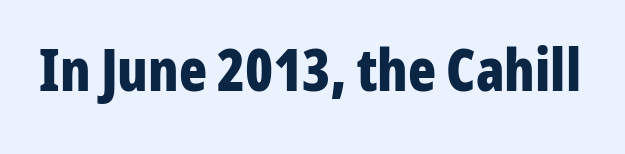
Q: Is the text bold? A: Yes.
Q: Is the text italic (slanted)? A: No, it is upright.
Q: Is the typeface a serif or a sans-serif typeface? A: Sans-serif.
Q: Is the text underlined? A: No.
Q: Is the spacing between letters normal or unusually wide? A: Normal.
Q: Width (condensed, normal, or wide)? A: Condensed.
Q: Stroke contrast? A: Low.
Q: x-height? A: Medium.
Q: Monospaced? A: No.
